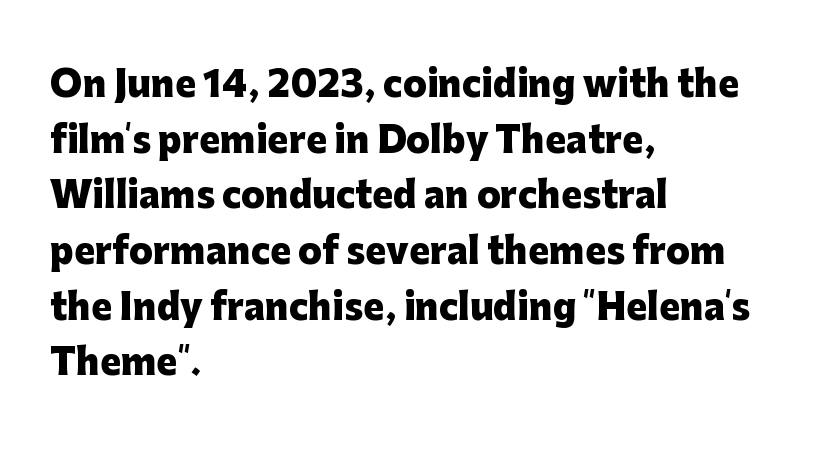
{"serif": "no", "italic": "no", "bold": "yes", "weight": "heavy", "width": "normal", "stroke_contrast": "low", "x_height": "medium", "monospaced": "no", "underline": "no", "align": "left", "line_spacing": "normal", "line_spacing_ratio": 1.59, "letter_spacing": "normal", "letter_spacing_em": 0.0, "glyph_px": 35}
